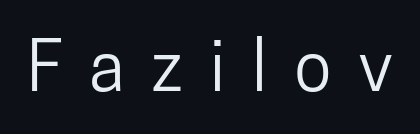
{"serif": "no", "italic": "no", "width": "condensed", "stroke_contrast": "low", "x_height": "medium", "monospaced": "no", "underline": "no", "letter_spacing": "wide", "letter_spacing_em": 0.39, "glyph_px": 69}
